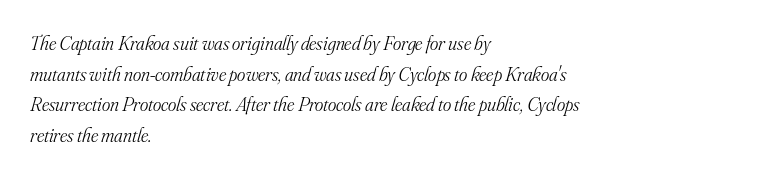
{"italic": "yes", "lean": "right", "slant_degrees": 16, "bold": "no", "underline": "no", "align": "left", "line_spacing": "normal", "line_spacing_ratio": 1.53, "letter_spacing": "normal", "letter_spacing_em": 0.0, "glyph_px": 20}
